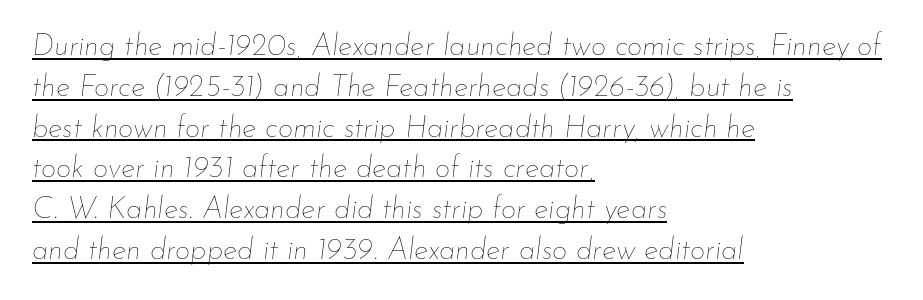
The image shows 30 px thin type, italic (leaning right); set left-aligned, normal line spacing (1.36x), normal letter spacing, underlined; low stroke contrast and a small x-height.
